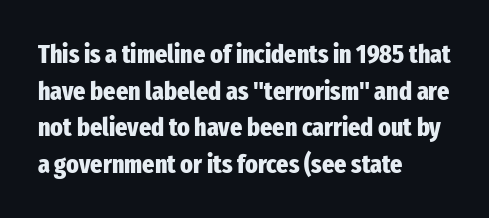
Q: Is the text bold? A: Yes.
Q: Is the text italic (slanted)? A: No, it is upright.
Q: Is the text underlined? A: No.
Q: How is the paragraph aligned? A: Left-aligned.
Q: Is the spacing between letters normal or unusually wide? A: Normal.
Q: Is the spacing between lines tight, normal or loose? A: Normal.
